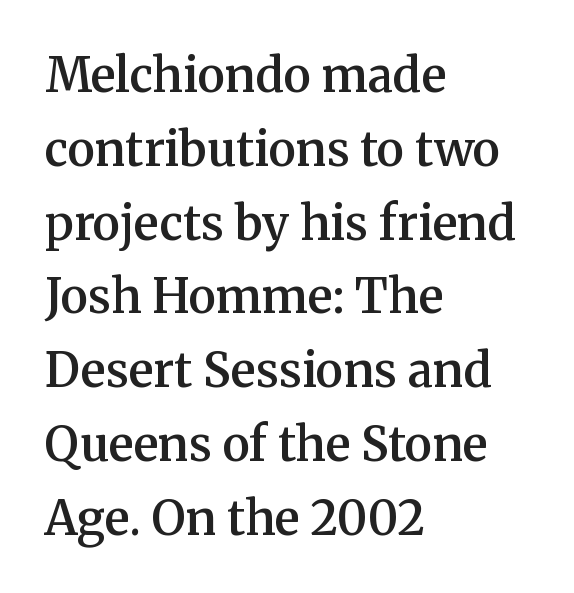
The space between consecutive lines is moderate. Letterform terminals end in serifs throughout the passage. Underlining? Definitely not there. The lettering holds an erect, upright posture throughout.
